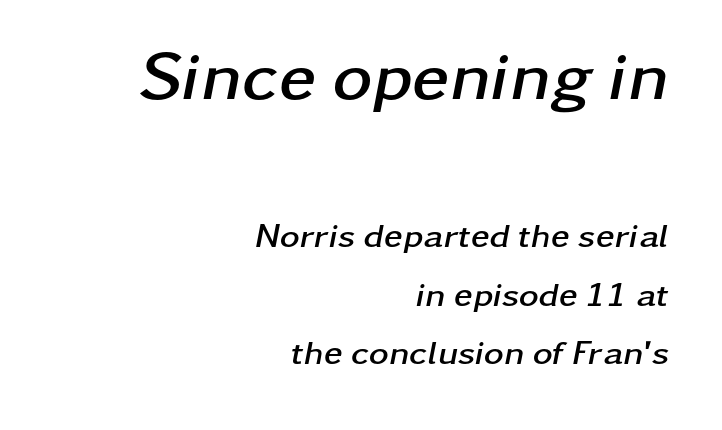
The image shows 68 px semibold, wide type, italic (leaning right); set right-aligned, line spacing 1.72x, normal letter spacing, not underlined; the first (top) block is 2.0x larger; low stroke contrast and a medium x-height.
